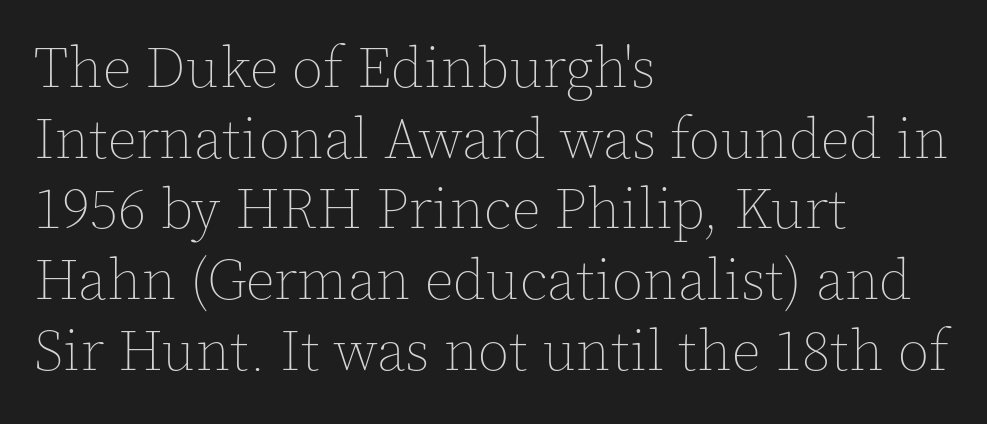
{"italic": "no", "bold": "no", "weight": "thin", "width": "normal", "x_height": "medium", "monospaced": "no", "underline": "no", "align": "left", "line_spacing_ratio": 1.24, "letter_spacing": "normal", "letter_spacing_em": 0.0, "glyph_px": 57}
